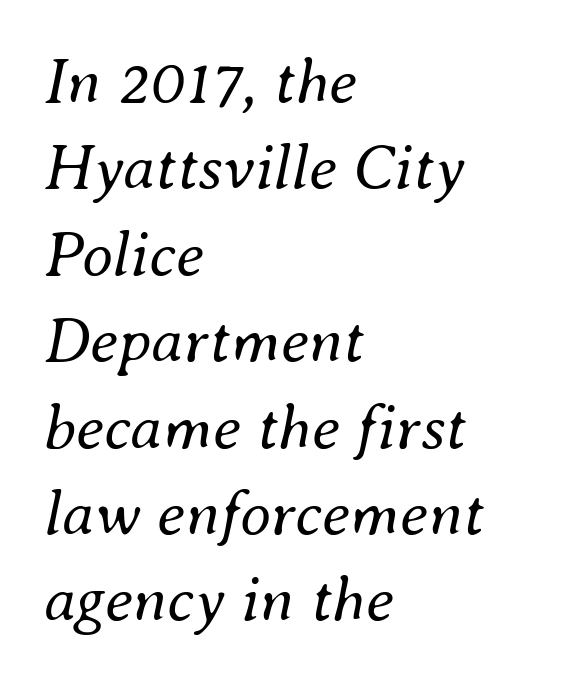
The image shows 64 px regular-weight type, italic (leaning right); set left-aligned, normal line spacing (1.35x), normal letter spacing, not underlined; medium stroke contrast and a small x-height.
